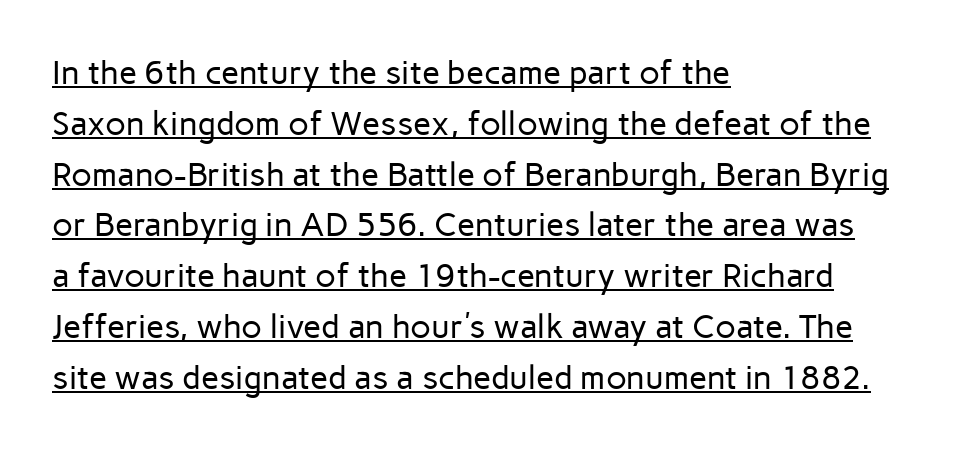
Each letter's strokes conclude bluntly, with no projecting serifs. A typesetter would call this proportional, since set widths differ per character. Honestly, the underline is the first thing you notice here. The rendering anchors every line to the left-hand side.
